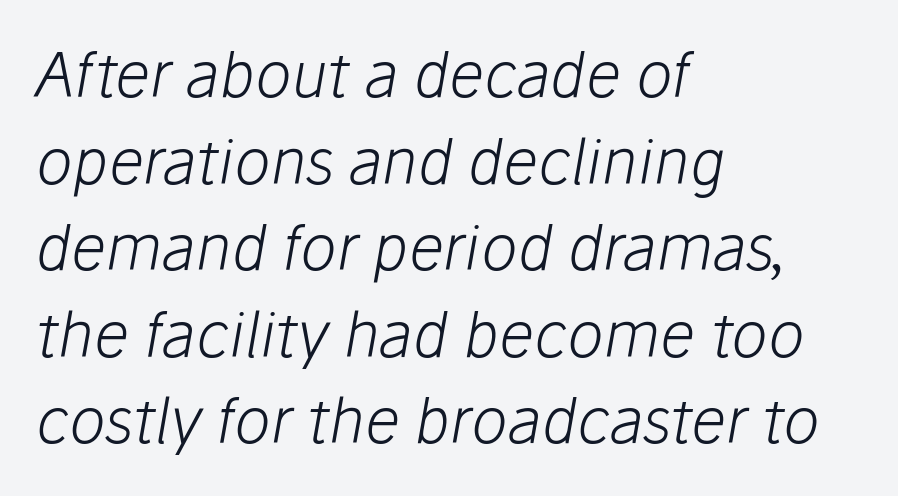
Think of a printed novel: that variable character pitch is what you see here. Letters have the restrained weight of plain body copy at most. The designer left line spacing at the default. Check the space under the baseline: it is left empty. Observe the ordinary spacing: letters are neighbours, not strangers.
